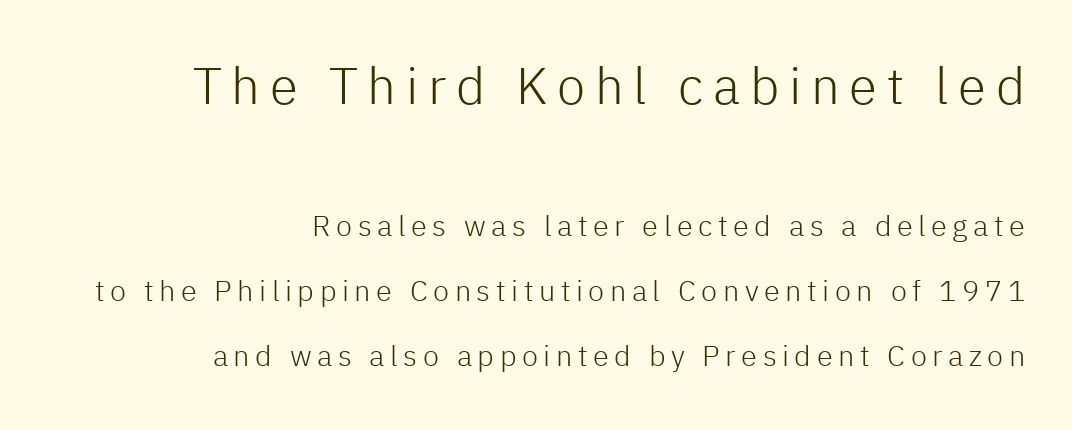
Descender tails drop into unmarked territory. Line ends are locked; line starts wander. Nope, no serifs anywhere on these letters. The cut favours lightness, reaching ordinary text weight at its darkest. The type sits square on the baseline with zero lean. You could not count columns in this text — the font is proportionally spaced.
